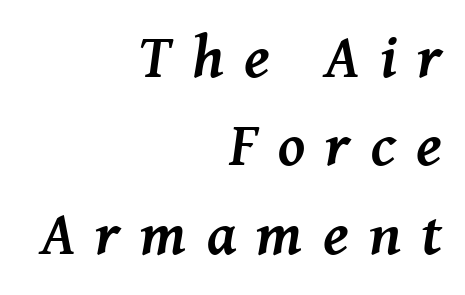
The image shows 61 px semibold serif type, italic (leaning right); set right-aligned, normal line spacing (1.45x), unusually wide letter spacing (+0.33 em), not underlined; medium stroke contrast and a medium x-height.
